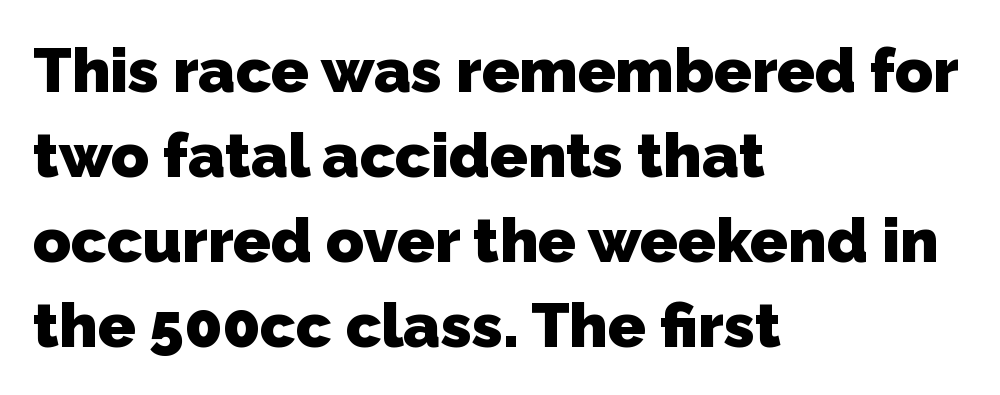
Quick note: underline off. These lines sit exactly where default settings would place them. Does extra space separate the letters? No, they use regular spacing. The text block is weighted toward the left margin, trailing off unevenly rightward.
